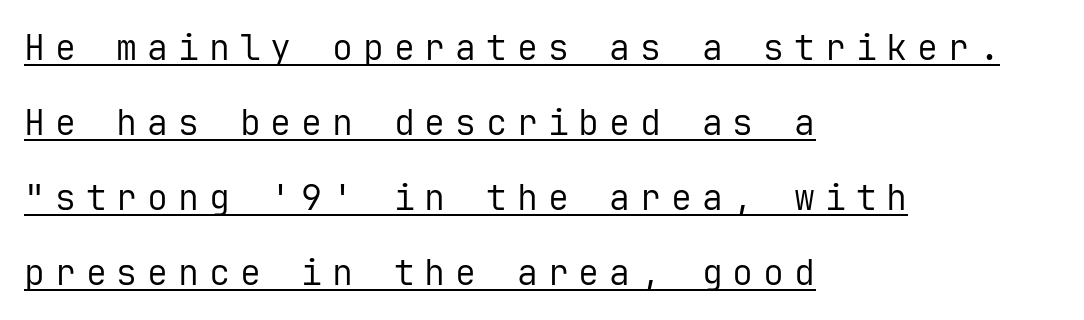
The image shows 35 px regular-weight sans-serif type, upright, monospaced; set left-aligned, loose line spacing (2.14x), unusually wide letter spacing (+0.28 em), underlined; low stroke contrast and a medium x-height.
